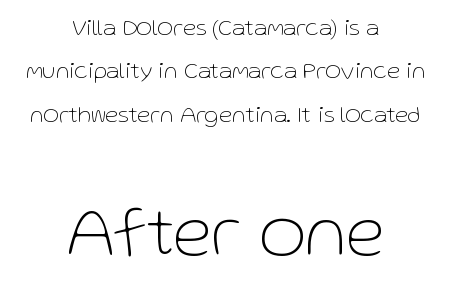
The image shows 72 px thin sans-serif type, upright; set centered, line spacing 1.81x, normal letter spacing, not underlined; the second (bottom) block is 3.0x larger; low stroke contrast and a medium x-height.
